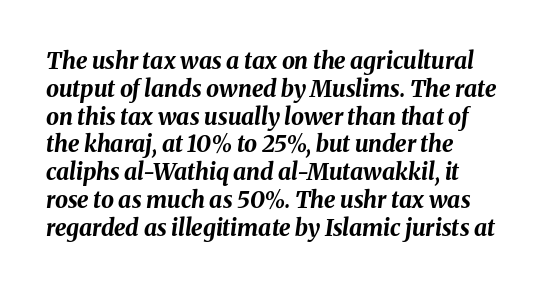
Q: Is the text bold? A: Yes.
Q: Is the text italic (slanted)? A: Yes, it leans right by about 8 degrees.
Q: Is the text underlined? A: No.
Q: Is the spacing between letters normal or unusually wide? A: Normal.
